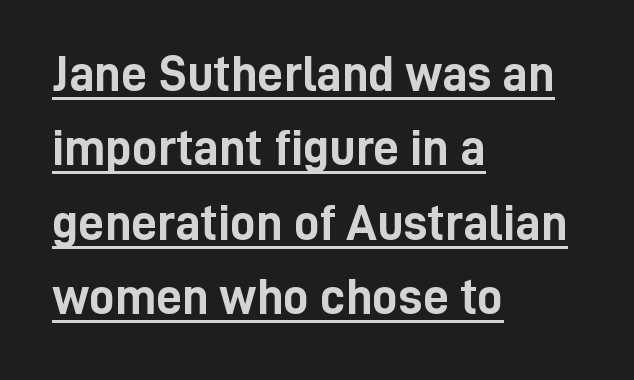
The letters sit at their default tracking, neither squeezed nor spread. This sample carries an underscore along the baseline area. Does the weight exceed regular? Yes, all the way to bold. Each new line begins a customary step beneath the previous one. Nope, no serifs anywhere on these letters. Proportional: the letters do not fall into vertical columns.
